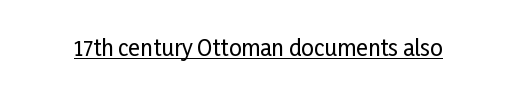
{"italic": "no", "underline": "yes", "letter_spacing": "normal", "letter_spacing_em": 0.0, "glyph_px": 22}
